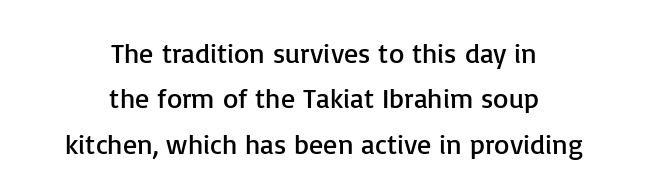
Line starts and ends both wander, symmetrically. To sum up the face: it is a sans, with no serifs. Character widths vary here, with narrow letters taking less room than wide ones. Bare-footed words on every line. The font sits on the lighter half of the weight spectrum, regular included.
